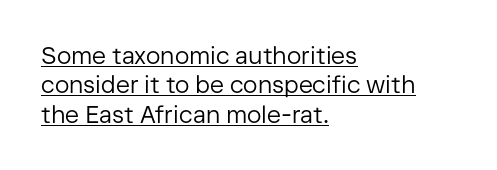
Weight: in the light-to-regular range. The letters sit at their default tracking, neither squeezed nor spread. The face used here appears with an underline applied. Posture: vertical.
